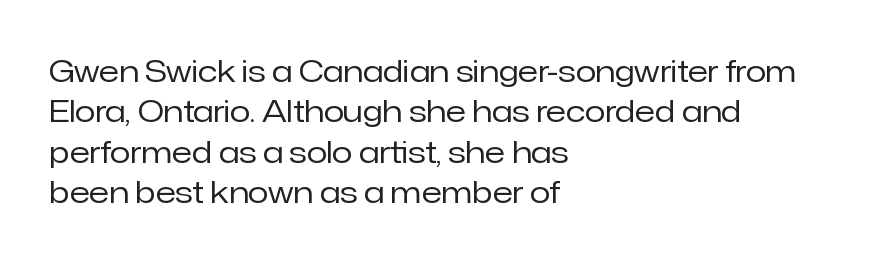
{"serif": "no", "italic": "no", "bold": "no", "weight": "regular", "width": "normal", "stroke_contrast": "low", "x_height": "medium", "monospaced": "no", "underline": "no", "align": "left", "line_spacing": "normal", "line_spacing_ratio": 1.35, "letter_spacing": "normal", "letter_spacing_em": 0.0, "glyph_px": 30}
